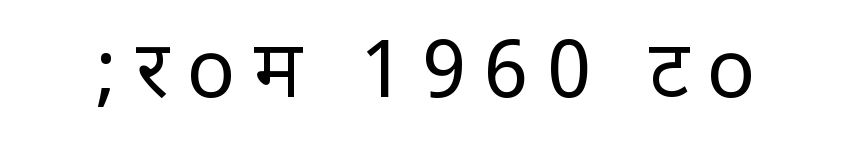
Q: Is the text bold? A: No.
Q: Is the text italic (slanted)? A: No, it is upright.
Q: Is the typeface a serif or a sans-serif typeface? A: Sans-serif.
Q: Is the text underlined? A: No.
Q: Is the spacing between letters normal or unusually wide? A: Unusually wide.
Q: Width (condensed, normal, or wide)? A: Condensed.
Q: Stroke contrast? A: Low.
